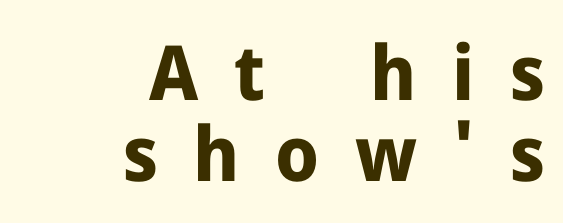
The image shows 76 px bold sans-serif type, upright; set right-aligned, tight line spacing (1.07x), unusually wide letter spacing (+0.47 em), not underlined; low stroke contrast and a medium x-height.
